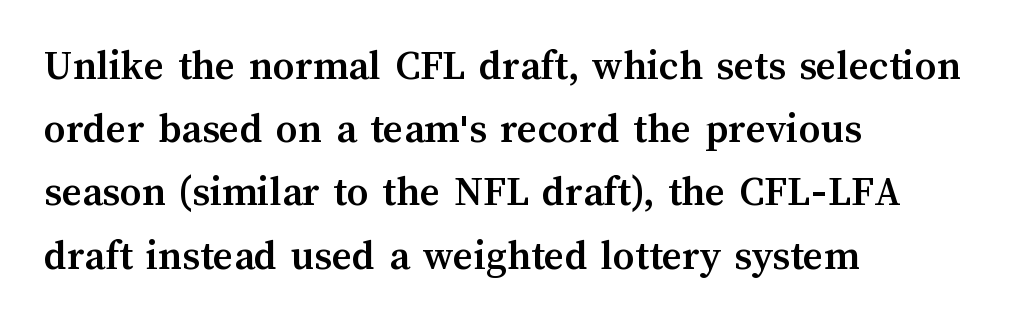
The image shows 43 px semibold type, upright; set left-aligned, normal line spacing (1.47x), normal letter spacing, not underlined; medium stroke contrast and a medium x-height.
